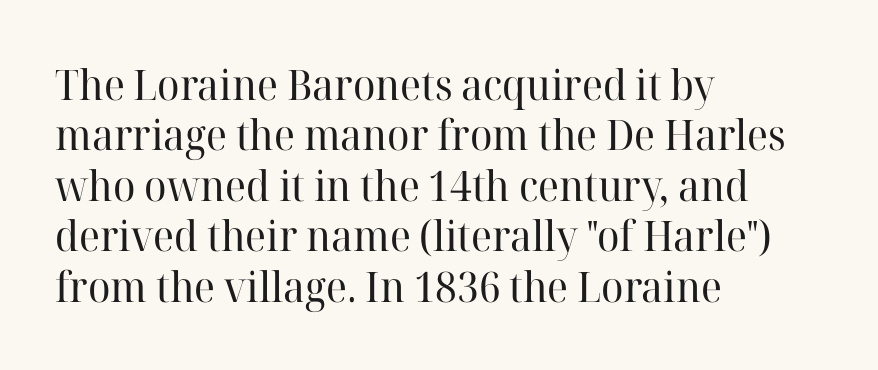
The image shows 42 px regular-weight serif type, upright; set left-aligned, line spacing 1.2x, normal letter spacing, not underlined; high stroke contrast and a medium x-height.
